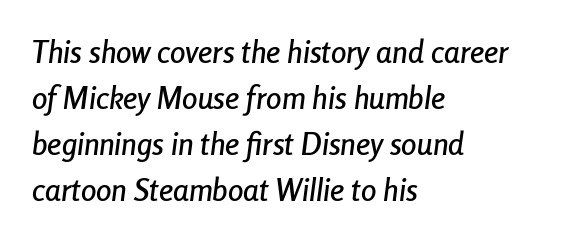
The image shows 31 px condensed type, italic (leaning right); set left-aligned, normal line spacing (1.48x), normal letter spacing, not underlined; low stroke contrast and a medium x-height.
